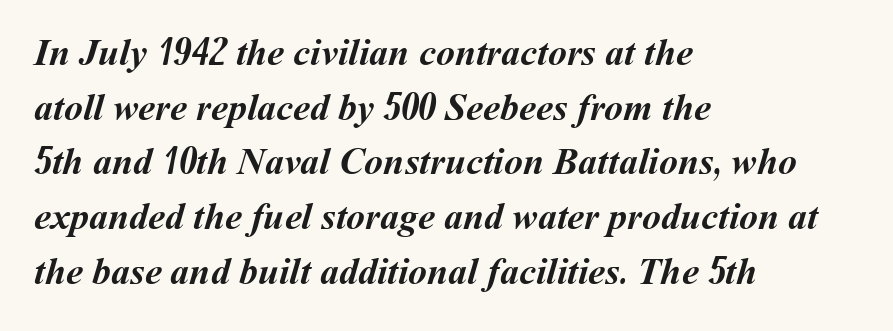
The image shows 38 px semibold type; set left-aligned, normal line spacing (1.44x), normal letter spacing, not underlined; medium stroke contrast and a medium x-height.
